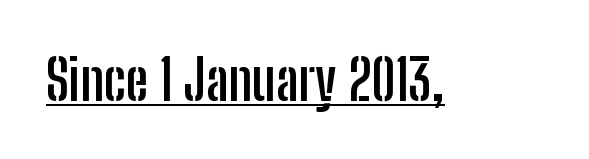
When letters stand straight like this, we call the style roman or upright. Note: no serifs on the glyphs. Pretty heavy lettering here — definitely bold. This sample has the flowing, uneven cadence of proportional lettering. The face used here appears with an underline applied. There is no visible air inserted between adjacent glyphs.
